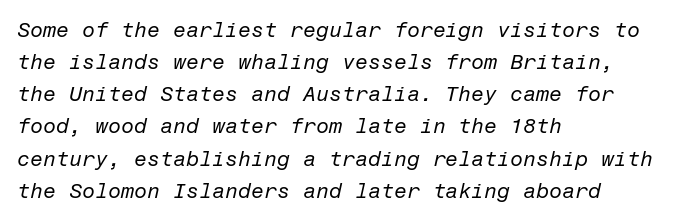
The face used here has a pronounced slope to its letters. Interline gaps are of average width in this sample. Is the letter spacing exaggerated? No — it looks like the ordinary default. A quiet, ordinary-to-light weight characterises the typeface. The gap between lines stays unmarked. Caption: multi-line text, flush left, ragged right.
